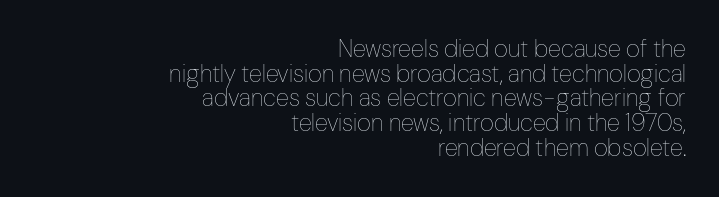
The image shows 24 px text type, upright; set right-aligned, tight line spacing (1.03x), normal letter spacing, not underlined.
